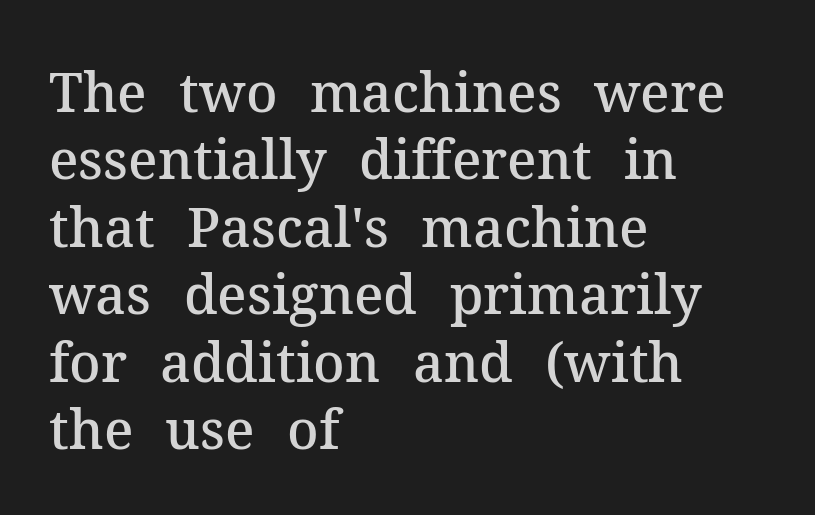
Q: Is the text bold? A: Semi-bold.
Q: Is the text italic (slanted)? A: No, it is upright.
Q: Is the typeface a serif or a sans-serif typeface? A: Serif.
Q: Is the text underlined? A: No.
Q: How is the paragraph aligned? A: Left-aligned.
Q: Is the spacing between letters normal or unusually wide? A: Normal.
Q: Is the spacing between lines tight, normal or loose? A: Normal.
Q: Width (condensed, normal, or wide)? A: Normal.
Q: Stroke contrast? A: Medium.
Q: x-height? A: Medium.
Q: Monospaced? A: No.
